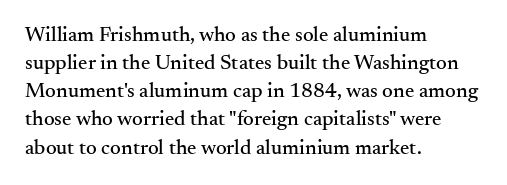
{"italic": "no", "underline": "no", "align": "left", "line_spacing": "normal", "line_spacing_ratio": 1.34, "letter_spacing": "normal", "letter_spacing_em": 0.0, "glyph_px": 21}
